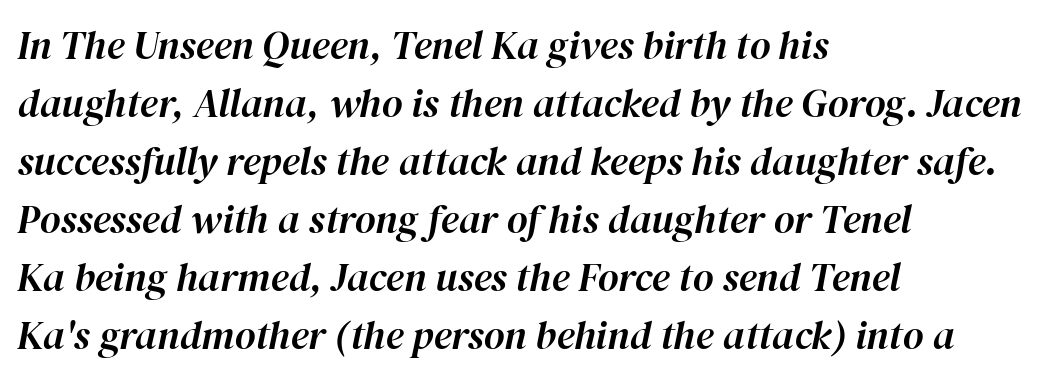
{"italic": "yes", "lean": "right", "slant_degrees": 12, "width": "normal", "stroke_contrast": "high", "x_height": "medium", "monospaced": "no", "underline": "no", "align": "left", "line_spacing": "normal", "line_spacing_ratio": 1.45, "letter_spacing": "normal", "letter_spacing_em": 0.0, "glyph_px": 40}
